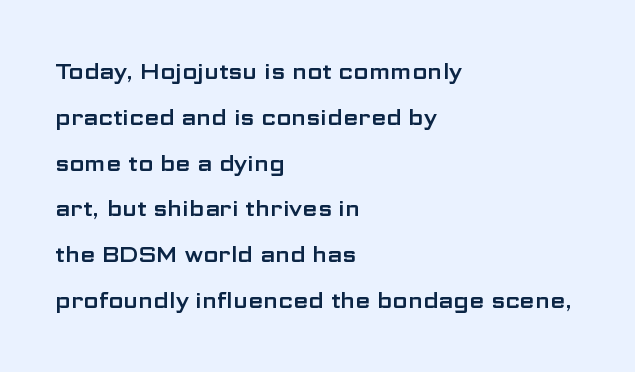
{"italic": "no", "underline": "no", "align": "left", "line_spacing": "loose", "line_spacing_ratio": 2.08, "letter_spacing": "normal", "letter_spacing_em": 0.0, "glyph_px": 22}
